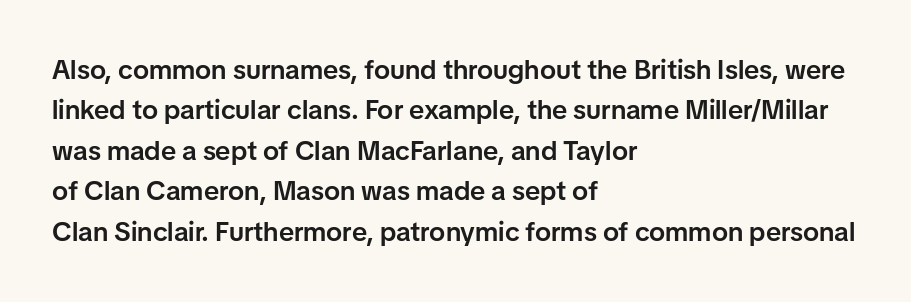
The image shows 27 px text type, upright; set left-aligned, normal line spacing (1.5x), normal letter spacing, not underlined.
